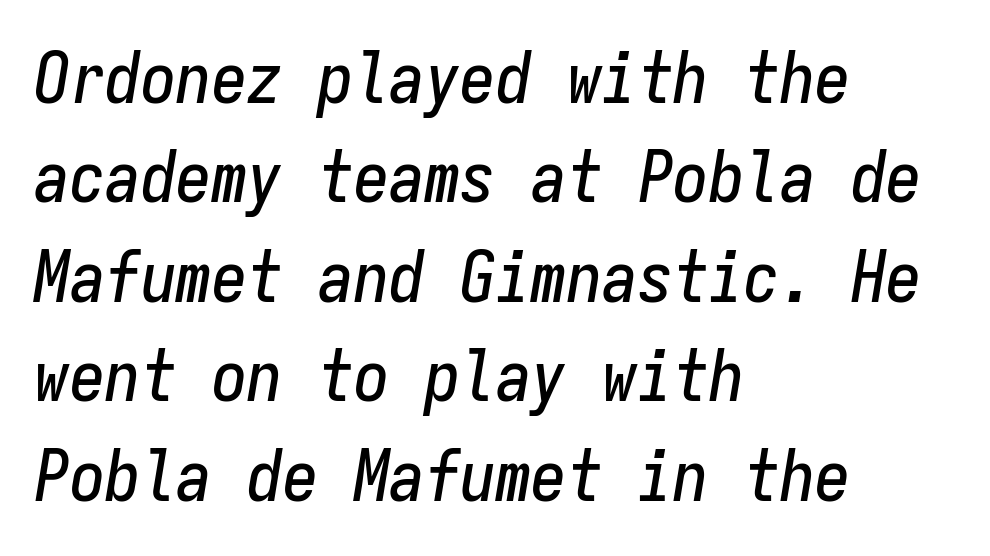
Q: Is the text italic (slanted)? A: Yes, it leans right by about 9 degrees.
Q: Is the text underlined? A: No.
Q: How is the paragraph aligned? A: Left-aligned.
Q: Is the spacing between letters normal or unusually wide? A: Normal.
Q: Is the spacing between lines tight, normal or loose? A: Normal.
Q: Width (condensed, normal, or wide)? A: Condensed.
Q: Stroke contrast? A: Low.
Q: x-height? A: Medium.
Q: Monospaced? A: Yes.
